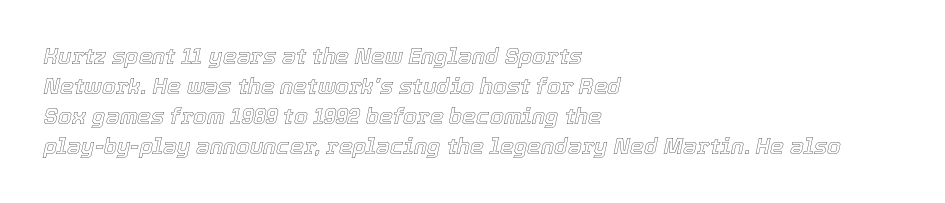
Q: Is the text italic (slanted)? A: Yes, it leans right by about 12 degrees.
Q: Is the text underlined? A: No.
Q: How is the paragraph aligned? A: Left-aligned.
Q: Is the spacing between letters normal or unusually wide? A: Normal.
Q: Is the spacing between lines tight, normal or loose? A: Normal.
